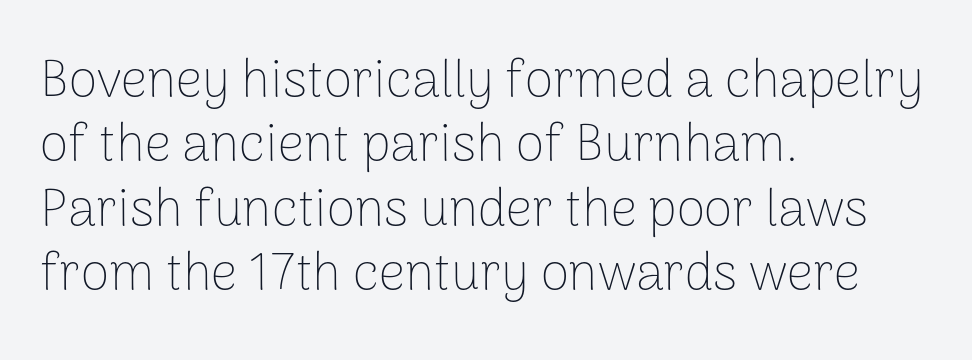
Compared with a centered layout, this one pins lines to the left instead. This rendering features lettering with no underline. Do the characters align in a grid? No, the font is proportional. Tracking here is standard; glyphs follow each other at the usual distance.
